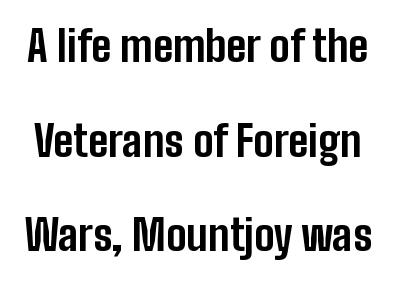
The letters sit at their default tracking, neither squeezed nor spread. Do the letters lean? They stand straight. Rule under the text: the space is simply empty. The characters look thick and weighty, a clear bold. Vertical spacing — loose. Think of a printed novel: that variable character pitch is what you see here.
